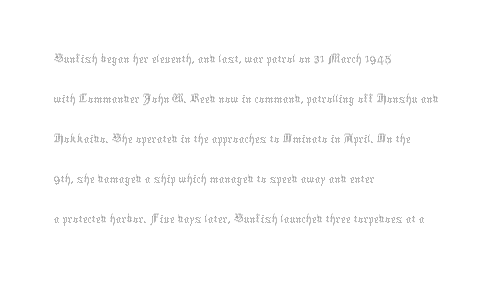
Q: Is the text bold? A: No.
Q: Is the text italic (slanted)? A: No, it is upright.
Q: Is the text underlined? A: No.
Q: How is the paragraph aligned? A: Left-aligned.
Q: Is the spacing between letters normal or unusually wide? A: Normal.
Q: Is the spacing between lines tight, normal or loose? A: Normal.
Q: Width (condensed, normal, or wide)? A: Normal.
Q: Stroke contrast? A: Medium.
Q: x-height? A: Medium.
Q: Monospaced? A: No.
